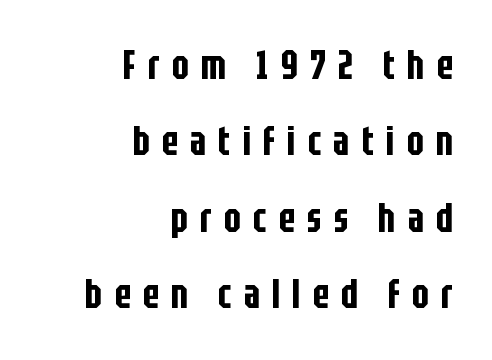
Is this a fixed-width face? No — the glyphs have proportional, varying widths. The letters stand straight up with perfectly vertical stems. Successive baselines arrive slowly, with a big drop between each. This sample uses expanded letter spacing, leaving extra air between glyphs.
